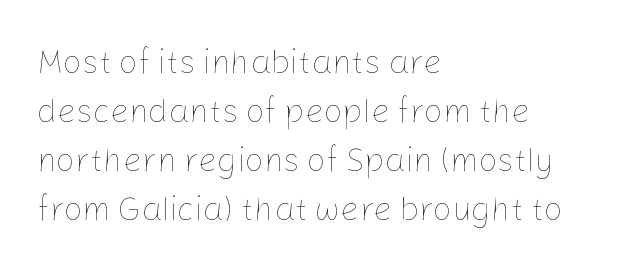
Each letter keeps its own natural width here, so spacing adapts to shape. Line spacing here is normal. Casual observation: everything's shoved over to the left. Tracking here is standard; glyphs follow each other at the usual distance. Just letters on the line, the space beneath them empty.
